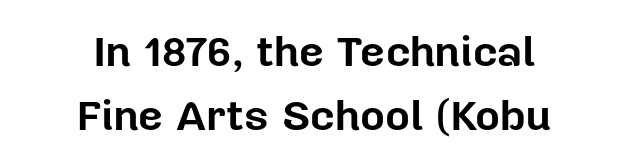
Q: Is the text bold? A: Yes.
Q: Is the text italic (slanted)? A: No, it is upright.
Q: Is the typeface a serif or a sans-serif typeface? A: Sans-serif.
Q: Is the text underlined? A: No.
Q: How is the paragraph aligned? A: Centered.
Q: Is the spacing between letters normal or unusually wide? A: Normal.
Q: Is the spacing between lines tight, normal or loose? A: Normal.
Q: Width (condensed, normal, or wide)? A: Normal.
Q: Stroke contrast? A: Low.
Q: x-height? A: Medium.
Q: Monospaced? A: No.
